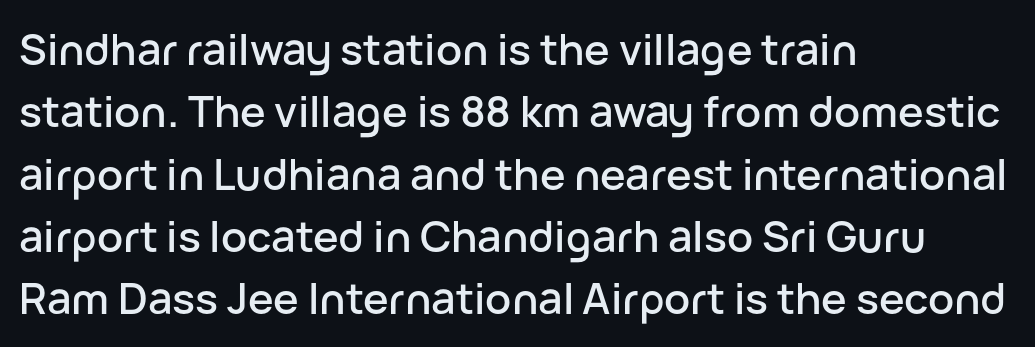
The image shows 43 px sans-serif type, upright; set left-aligned, normal line spacing (1.45x), normal letter spacing, not underlined; low stroke contrast and a medium x-height.
